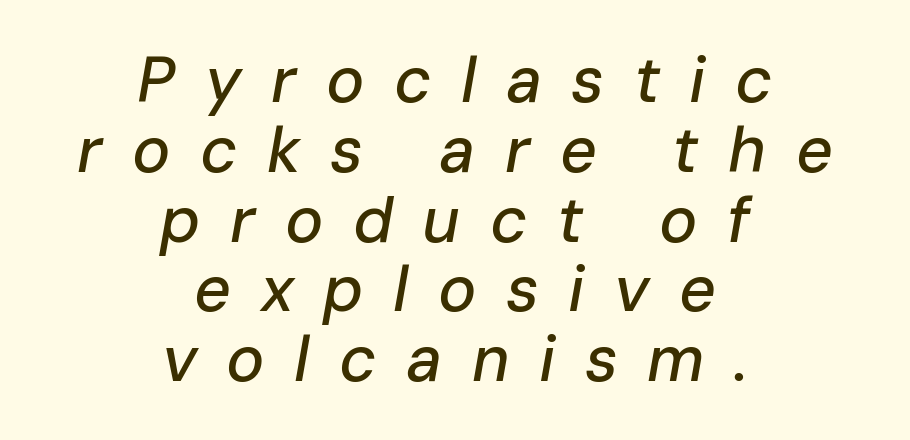
Q: Is the text italic (slanted)? A: Yes, it leans right by about 10 degrees.
Q: Is the text underlined? A: No.
Q: How is the paragraph aligned? A: Centered.
Q: Is the spacing between letters normal or unusually wide? A: Unusually wide.
Q: Is the spacing between lines tight, normal or loose? A: Tight.
Q: Width (condensed, normal, or wide)? A: Normal.
Q: Stroke contrast? A: Low.
Q: x-height? A: Medium.
Q: Monospaced? A: No.
